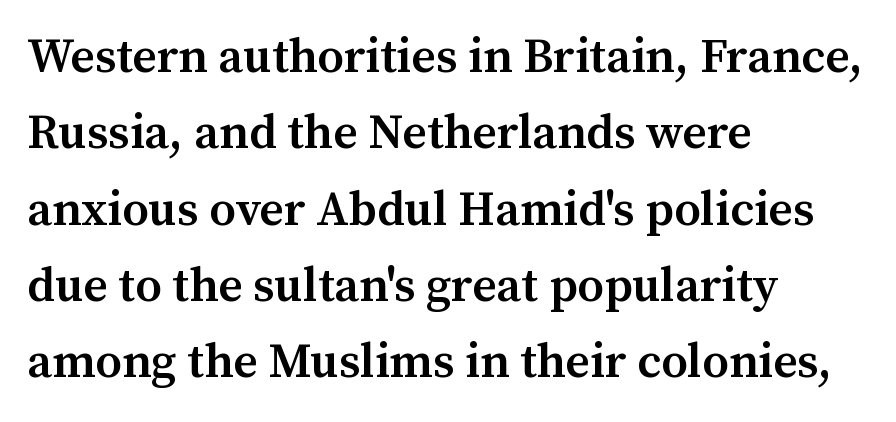
{"serif": "yes", "italic": "no", "bold": "semi", "weight": "semibold", "width": "normal", "stroke_contrast": "medium", "x_height": "medium", "monospaced": "no", "underline": "no", "align": "left", "line_spacing": "normal", "line_spacing_ratio": 1.59, "letter_spacing": "normal", "letter_spacing_em": 0.0, "glyph_px": 48}
